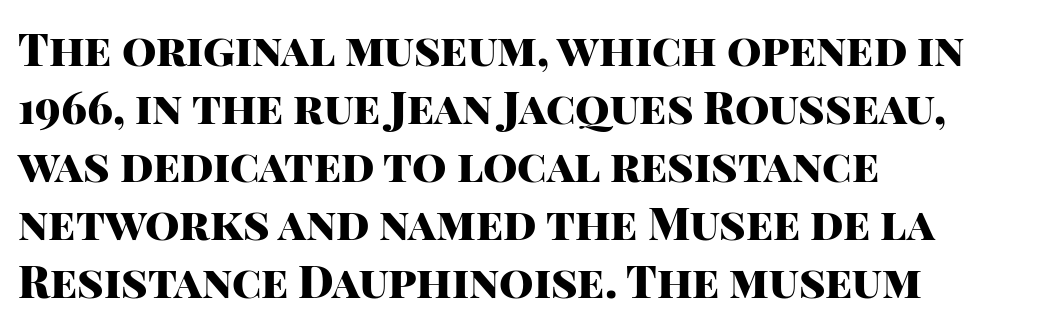
{"serif": "no", "italic": "no", "bold": "yes", "weight": "heavy", "width": "normal", "stroke_contrast": "high", "x_height": "large", "monospaced": "no", "underline": "no", "align": "left", "line_spacing": "normal", "line_spacing_ratio": 1.32, "letter_spacing": "normal", "letter_spacing_em": 0.0, "glyph_px": 44}
